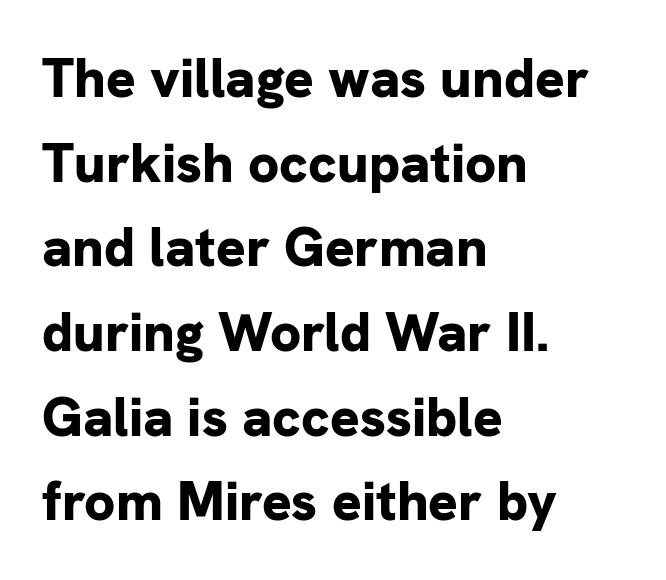
Q: Is the text bold? A: Yes.
Q: Is the text italic (slanted)? A: No, it is upright.
Q: Is the typeface a serif or a sans-serif typeface? A: Sans-serif.
Q: Is the text underlined? A: No.
Q: How is the paragraph aligned? A: Left-aligned.
Q: Is the spacing between letters normal or unusually wide? A: Normal.
Q: Is the spacing between lines tight, normal or loose? A: Normal.
Q: Width (condensed, normal, or wide)? A: Normal.
Q: Stroke contrast? A: Low.
Q: x-height? A: Medium.
Q: Monospaced? A: No.
